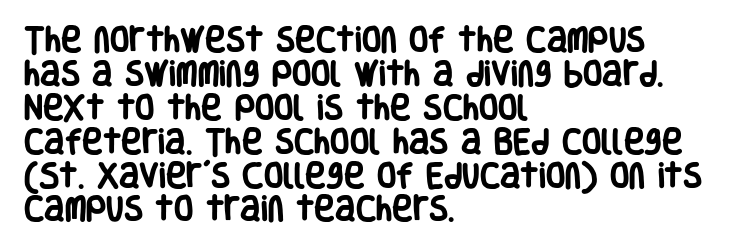
Casual observation: everything's shoved over to the left. You could call the tracking neutral — neither tight nor loose. Only glyphs here, with clear space below each row. Classification — sans serif.
